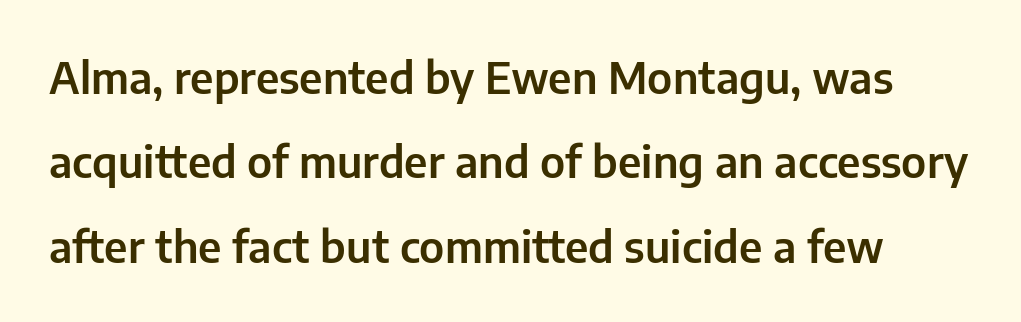
Tall strokes in this sample are plumb rather than angled. To sum up the face: it is a sans, with no serifs. Looks like regular typesetting: each glyph gets only the width it needs. In terms of leading, this rendering errs on the spacious side.
